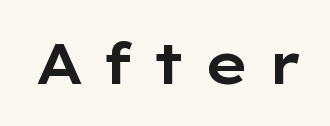
{"serif": "no", "italic": "no", "width": "wide", "stroke_contrast": "low", "x_height": "medium", "monospaced": "no", "underline": "no", "letter_spacing": "wide", "letter_spacing_em": 0.31, "glyph_px": 57}
